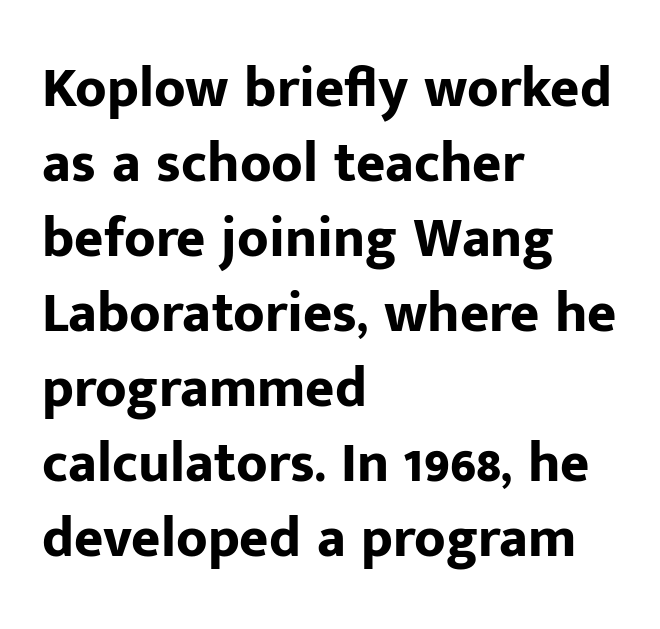
{"serif": "no", "italic": "no", "bold": "yes", "weight": "bold", "width": "normal", "stroke_contrast": "low", "x_height": "medium", "monospaced": "no", "underline": "no", "align": "left", "line_spacing": "normal", "line_spacing_ratio": 1.34, "letter_spacing": "normal", "letter_spacing_em": 0.0, "glyph_px": 56}
